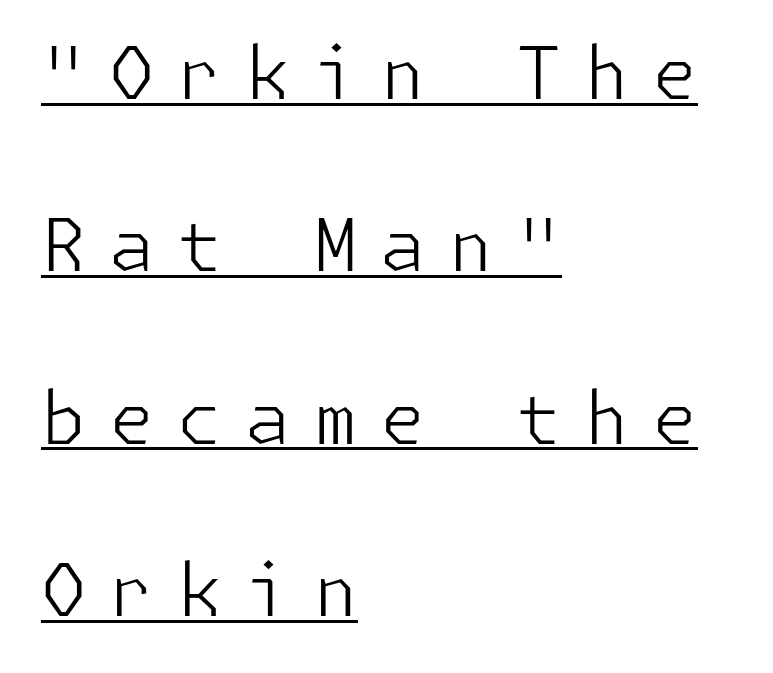
{"serif": "no", "italic": "no", "bold": "no", "weight": "light", "width": "normal", "stroke_contrast": "low", "x_height": "medium", "underline": "yes", "align": "left", "line_spacing": "loose", "line_spacing_ratio": 2.36, "letter_spacing": "wide", "letter_spacing_em": 0.31, "glyph_px": 73}
